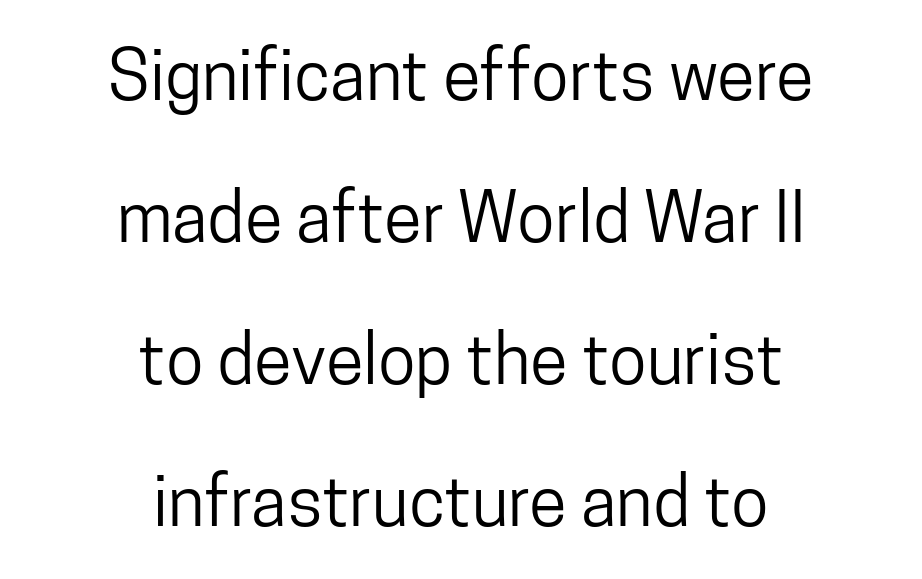
{"serif": "no", "italic": "no", "width": "condensed", "stroke_contrast": "low", "x_height": "medium", "monospaced": "no", "underline": "no", "align": "center", "line_spacing": "loose", "line_spacing_ratio": 2.06, "letter_spacing": "normal", "letter_spacing_em": 0.0, "glyph_px": 69}
